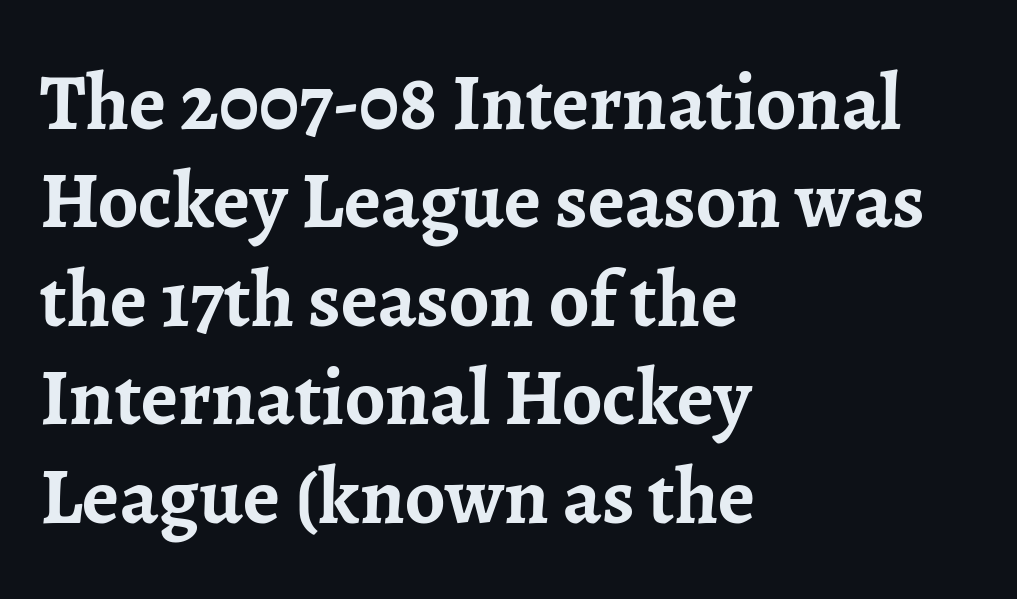
Is this a sans? No — the strokes have serifs. Is the type bold? Yes — the strokes are clearly thick and heavy. This sample uses plain, unmodified letter spacing. Varying glyph widths throughout — classic text-font behaviour. Quick note: not italic, upright.
